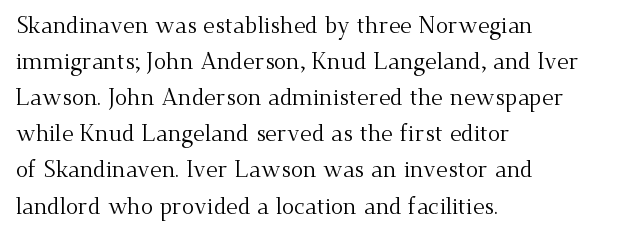
{"italic": "no", "bold": "no", "underline": "no", "align": "left", "line_spacing": "normal", "line_spacing_ratio": 1.57, "letter_spacing": "normal", "letter_spacing_em": 0.0, "glyph_px": 23}
